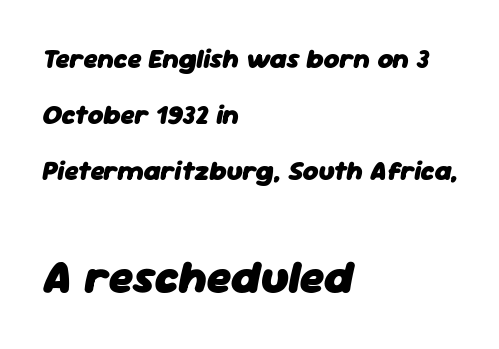
The image shows 47 px heavy type, italic (leaning right); set left-aligned, loose line spacing (2.07x), normal letter spacing, not underlined; the second (bottom) block is 1.74x larger; low stroke contrast and a medium x-height.
